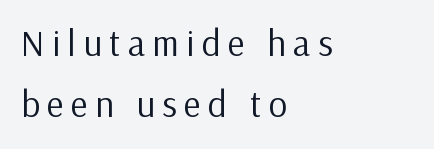
{"serif": "no", "italic": "no", "bold": "no", "weight": "regular", "width": "normal", "stroke_contrast": "low", "x_height": "medium", "monospaced": "no", "underline": "no", "align": "left", "line_spacing": "normal", "line_spacing_ratio": 1.65, "glyph_px": 37}
